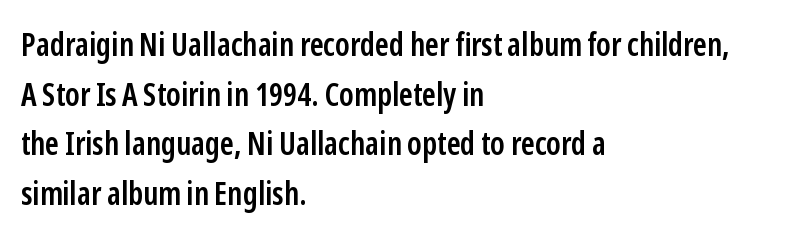
The image shows 32 px semibold, condensed sans-serif type, upright; set left-aligned, normal line spacing (1.55x), normal letter spacing, not underlined; low stroke contrast and a medium x-height.
